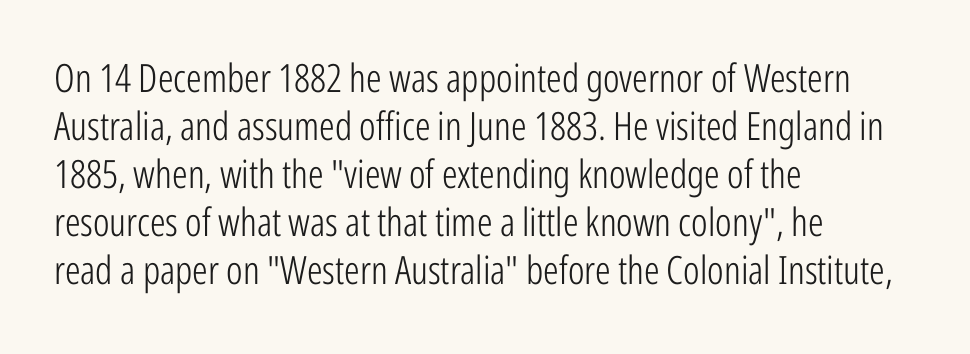
The image shows 39 px light, condensed sans-serif type, upright; set left-aligned, line spacing 1.23x, normal letter spacing, not underlined; low stroke contrast and a medium x-height.
